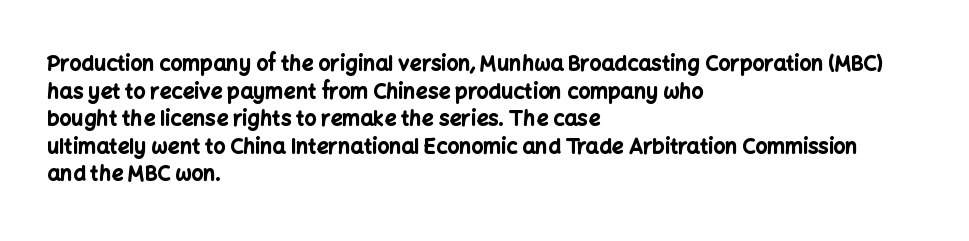
The image shows 21 px bold type, upright; set left-aligned, normal line spacing (1.31x), normal letter spacing, not underlined.
